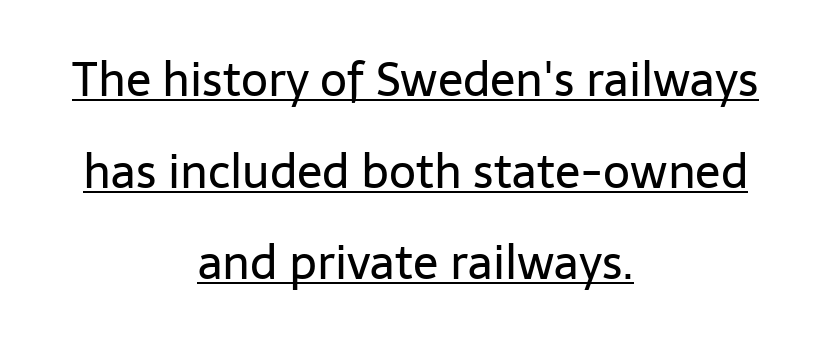
The letterforms sit shoulder to shoulder at normal distance. Leading: increased. The paragraph shown floats in the horizontal middle. The letters stand straight up with perfectly vertical stems.
